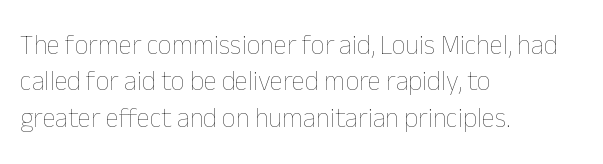
Upright lettering throughout. Reading down the column, the eye jumps a familiar distance to each next line. The typesetting does not lean heavy: it is not bold. Horizontal alignment here is leftward, the default for most running prose. The space directly below the letters is spotless. Glyph-to-glyph distance matches everyday printed text.
